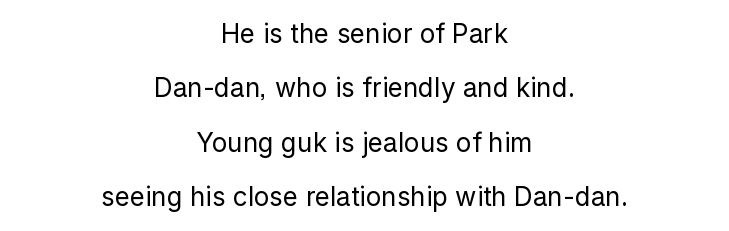
Q: Is the text bold? A: No.
Q: Is the text italic (slanted)? A: No, it is upright.
Q: Is the text underlined? A: No.
Q: How is the paragraph aligned? A: Centered.
Q: Is the spacing between letters normal or unusually wide? A: Normal.
Q: Is the spacing between lines tight, normal or loose? A: Loose.
